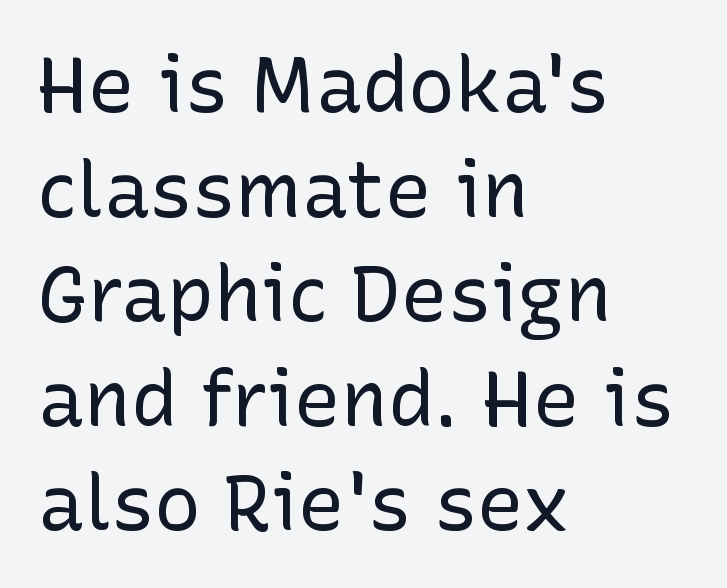
Q: Is the text bold? A: No.
Q: Is the text italic (slanted)? A: No, it is upright.
Q: Is the typeface a serif or a sans-serif typeface? A: Sans-serif.
Q: Is the text underlined? A: No.
Q: How is the paragraph aligned? A: Left-aligned.
Q: Is the spacing between letters normal or unusually wide? A: Normal.
Q: Is the spacing between lines tight, normal or loose? A: Normal.
Q: Width (condensed, normal, or wide)? A: Normal.
Q: Stroke contrast? A: Low.
Q: x-height? A: Medium.
Q: Monospaced? A: No.
